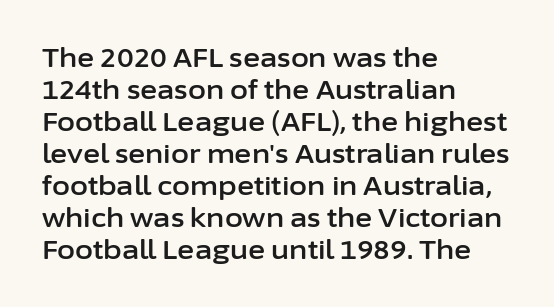
Q: Is the text italic (slanted)? A: No, it is upright.
Q: Is the text underlined? A: No.
Q: How is the paragraph aligned? A: Left-aligned.
Q: Is the spacing between letters normal or unusually wide? A: Normal.
